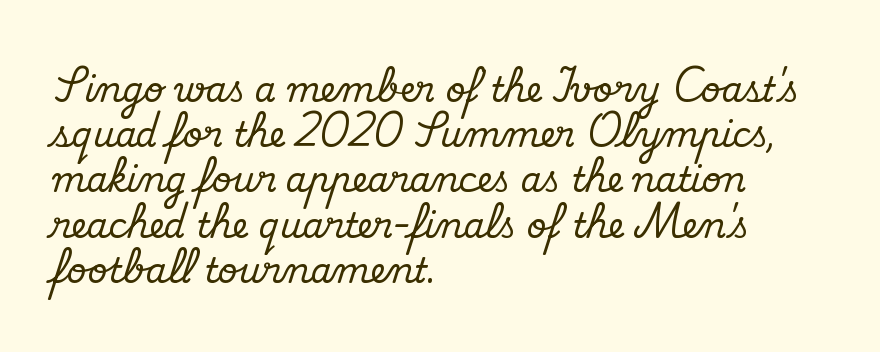
Are there feet on the stems? There are — it's a serif. These lines are rendered in a variable-pitch font. The space beneath each line is pristine and unruled. Leading matches the norm, producing a regular column. The paragraph has a hard left edge and a soft right edge.
